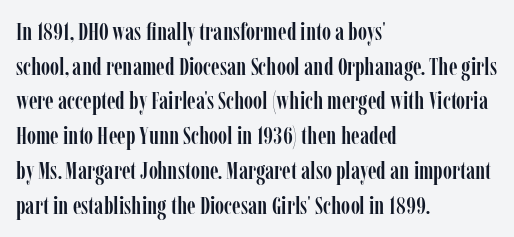
{"italic": "no", "underline": "no", "align": "left", "line_spacing": "normal", "line_spacing_ratio": 1.39, "letter_spacing": "normal", "letter_spacing_em": 0.0, "glyph_px": 25}
